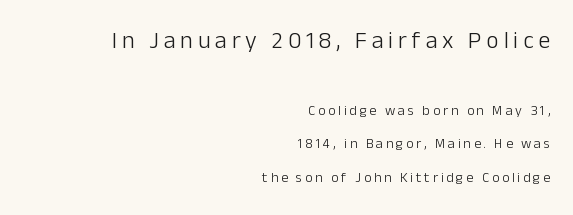
The image shows 24 px text type, upright; set right-aligned, loose line spacing (2.4x), unusually wide letter spacing (+0.2 em), not underlined; the first (top) block is 1.71x larger.
